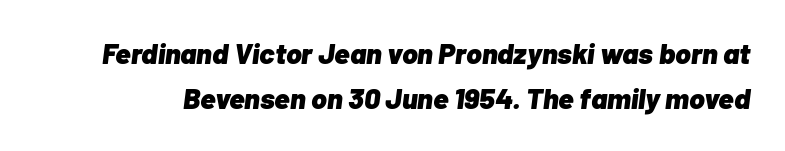
{"italic": "yes", "lean": "right", "slant_degrees": 7, "bold": "yes", "weight": "heavy", "width": "normal", "stroke_contrast": "low", "x_height": "medium", "monospaced": "no", "underline": "no", "line_spacing": "normal", "line_spacing_ratio": 1.56, "letter_spacing": "normal", "letter_spacing_em": 0.0, "glyph_px": 29}
